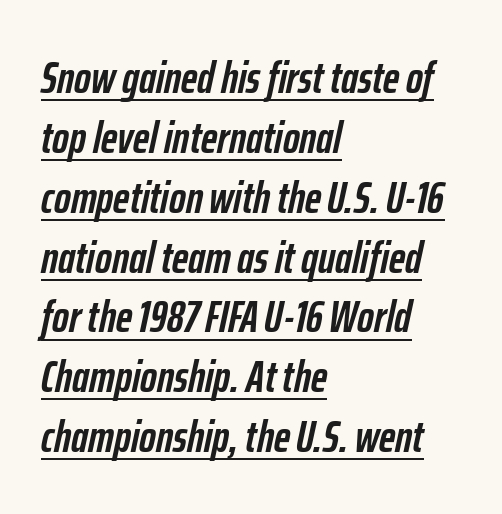
Q: Is the text bold? A: Yes.
Q: Is the text italic (slanted)? A: Yes, it leans right by about 12 degrees.
Q: Is the text underlined? A: Yes.
Q: How is the paragraph aligned? A: Left-aligned.
Q: Is the spacing between letters normal or unusually wide? A: Normal.
Q: Is the spacing between lines tight, normal or loose? A: Normal.
Q: Width (condensed, normal, or wide)? A: Condensed.
Q: Stroke contrast? A: Low.
Q: x-height? A: Medium.
Q: Monospaced? A: No.
